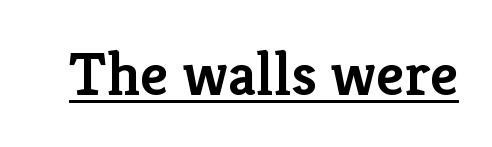
Q: Is the text bold? A: Semi-bold.
Q: Is the text italic (slanted)? A: No, it is upright.
Q: Is the typeface a serif or a sans-serif typeface? A: Serif.
Q: Is the text underlined? A: Yes.
Q: Is the spacing between letters normal or unusually wide? A: Normal.
Q: Width (condensed, normal, or wide)? A: Normal.
Q: Stroke contrast? A: Low.
Q: x-height? A: Medium.
Q: Monospaced? A: No.
